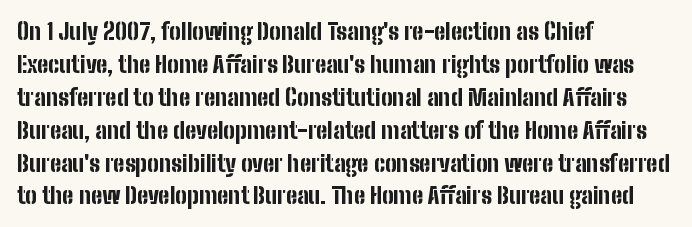
Q: Is the text bold? A: Yes.
Q: Is the text italic (slanted)? A: No, it is upright.
Q: Is the text underlined? A: No.
Q: How is the paragraph aligned? A: Left-aligned.
Q: Is the spacing between letters normal or unusually wide? A: Normal.
Q: Is the spacing between lines tight, normal or loose? A: Normal.
